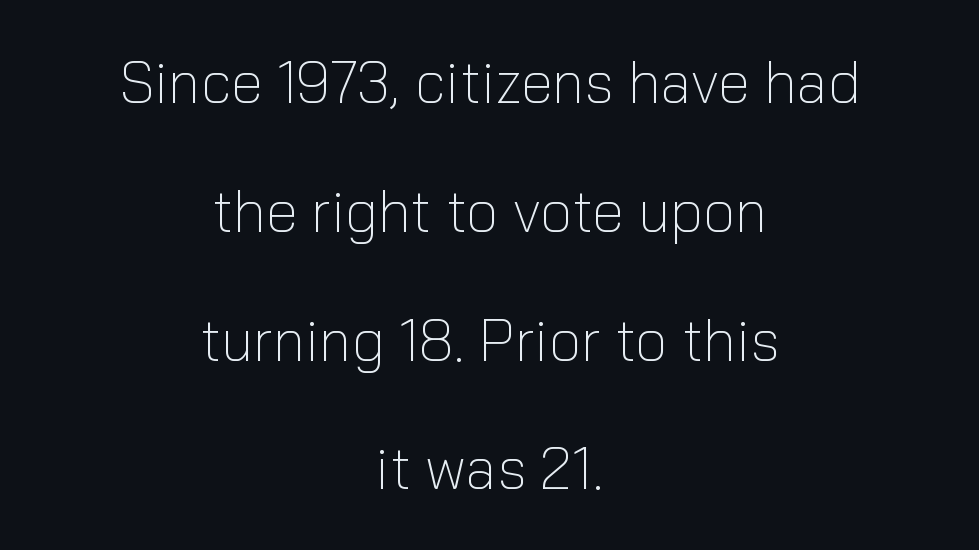
The image shows 58 px light sans-serif type, upright; set centered, loose line spacing (2.22x), normal letter spacing, not underlined; low stroke contrast and a medium x-height.
